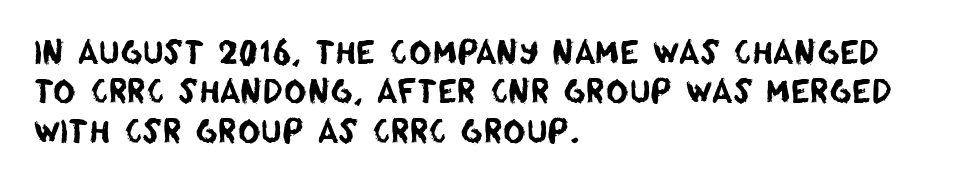
Q: Is the typeface a serif or a sans-serif typeface? A: Sans-serif.
Q: Is the text underlined? A: No.
Q: How is the paragraph aligned? A: Left-aligned.
Q: Is the spacing between letters normal or unusually wide? A: Normal.
Q: Is the spacing between lines tight, normal or loose? A: Normal.
Q: Width (condensed, normal, or wide)? A: Normal.
Q: Stroke contrast? A: Low.
Q: x-height? A: Large.
Q: Monospaced? A: No.
